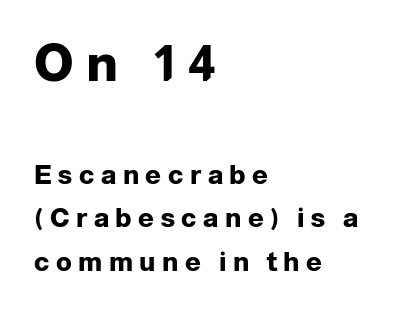
The image shows 51 px heavy sans-serif type, upright; set left-aligned, normal line spacing (1.67x), unusually wide letter spacing (+0.25 em), not underlined; the first (top) block is 1.96x larger; low stroke contrast and a medium x-height.
